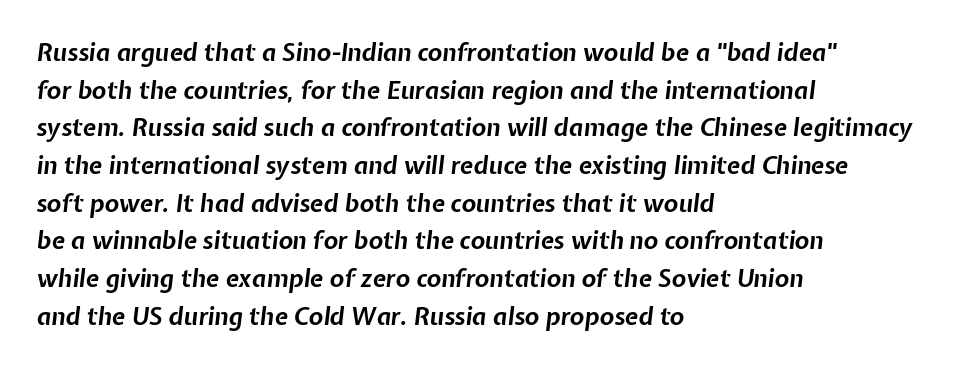
The image shows 24 px bold type, italic (leaning right); set left-aligned, normal line spacing (1.57x), normal letter spacing, not underlined.
